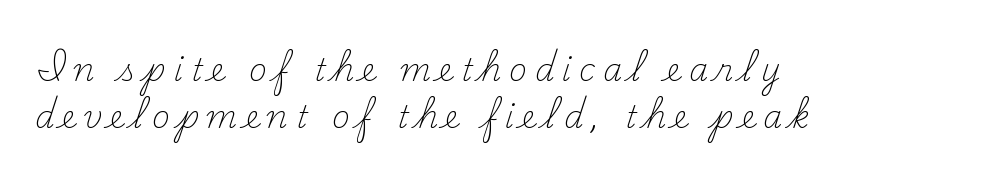
The block of text has a typical density, with ordinary space between rows. Words appear elongated and porous because spacing is wide. Teacher's note: observe the even left margin — that is flush-left alignment.
